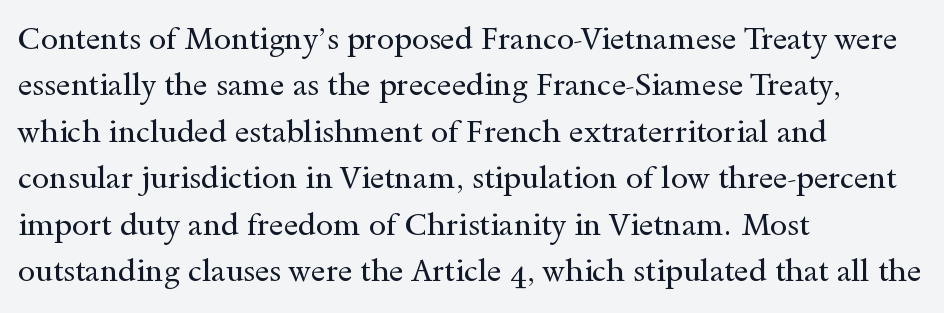
Q: Is the text bold? A: No.
Q: Is the text italic (slanted)? A: No, it is upright.
Q: Is the typeface a serif or a sans-serif typeface? A: Serif.
Q: Is the text underlined? A: No.
Q: How is the paragraph aligned? A: Left-aligned.
Q: Is the spacing between letters normal or unusually wide? A: Normal.
Q: Is the spacing between lines tight, normal or loose? A: Normal.
Q: Width (condensed, normal, or wide)? A: Wide.
Q: x-height? A: Small.
Q: Monospaced? A: No.
